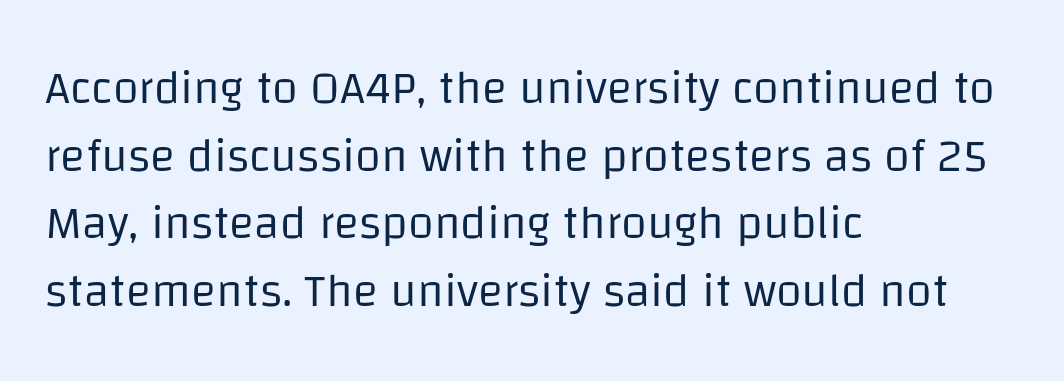
How are the letters spaced? Ordinarily, with no added tracking. Spacing verdict: proportional, widths tailored to each character. Examine the stroke ends and you'll find no serifs. This is roman type, the default non-slanted kind. The strip under each line holds only bare page. This block has exactly the height ordinary leading produces.
